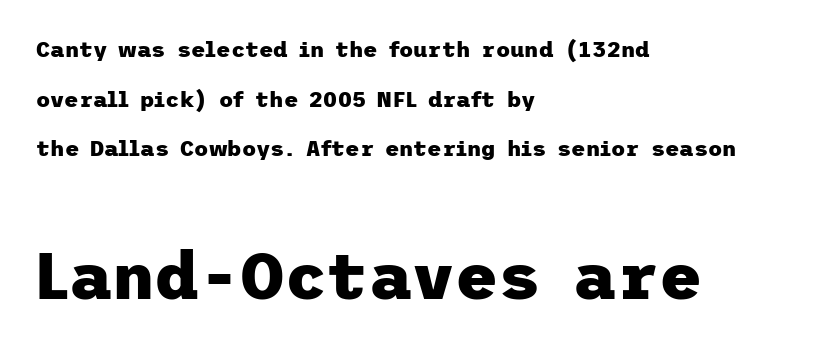
The image shows 66 px heavy sans-serif type, upright; set left-aligned, loose line spacing (2.26x), normal letter spacing, not underlined; the second (bottom) block is 3.0x larger; low stroke contrast and a medium x-height.
